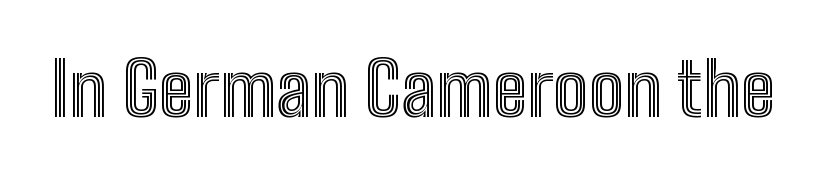
Q: Is the text italic (slanted)? A: No, it is upright.
Q: Is the text underlined? A: No.
Q: Is the spacing between letters normal or unusually wide? A: Normal.
Q: Width (condensed, normal, or wide)? A: Condensed.
Q: x-height? A: Medium.
Q: Monospaced? A: No.
